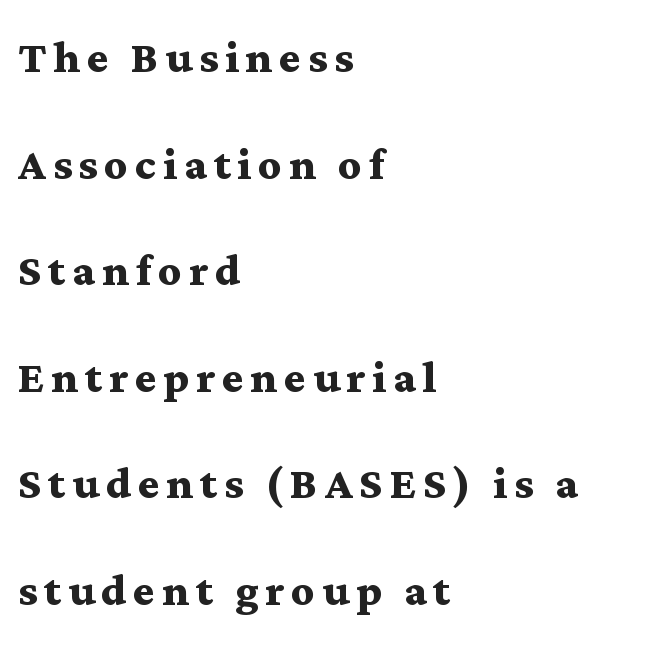
{"serif": "yes", "italic": "no", "bold": "yes", "weight": "semibold", "width": "wide", "stroke_contrast": "medium", "x_height": "medium", "monospaced": "no", "underline": "no", "align": "left", "line_spacing_ratio": 1.87, "glyph_px": 57}
